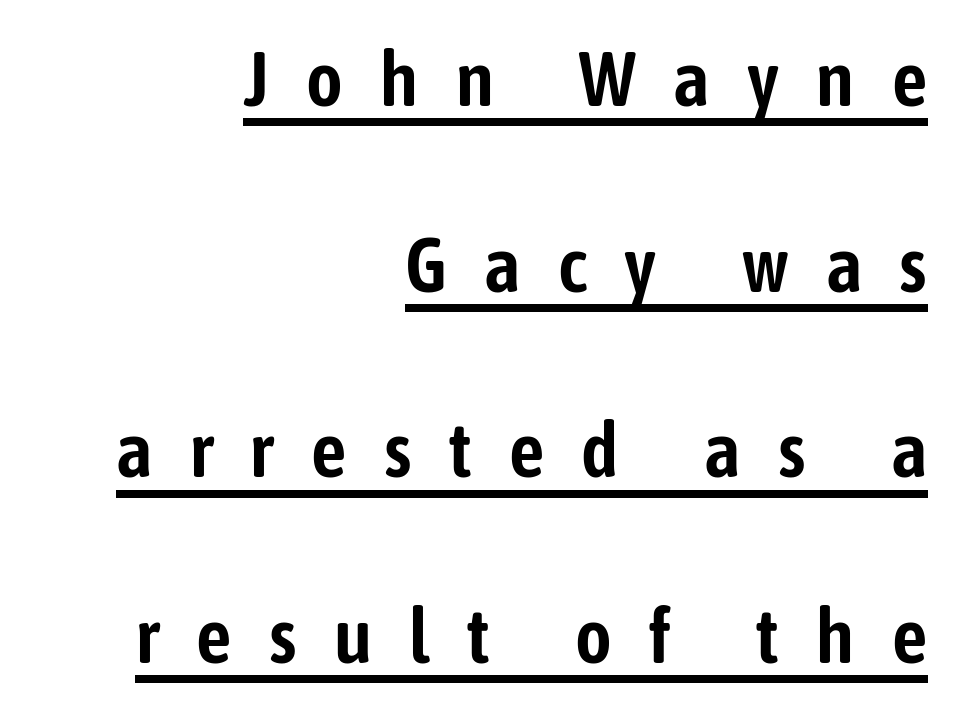
The image shows 78 px condensed sans-serif type, upright; set right-aligned, loose line spacing (2.38x), unusually wide letter spacing (+0.48 em), underlined; low stroke contrast and a medium x-height.
